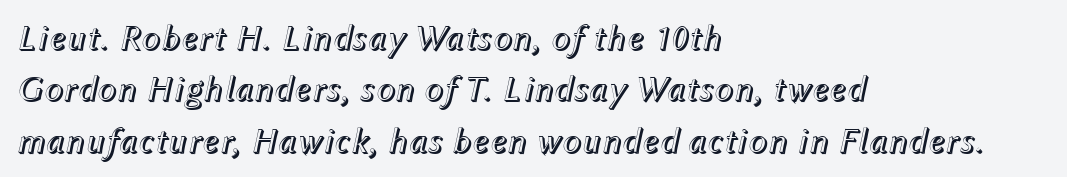
The image shows 36 px text type, italic (leaning right); set left-aligned, normal line spacing (1.43x), normal letter spacing, not underlined; a medium x-height.
